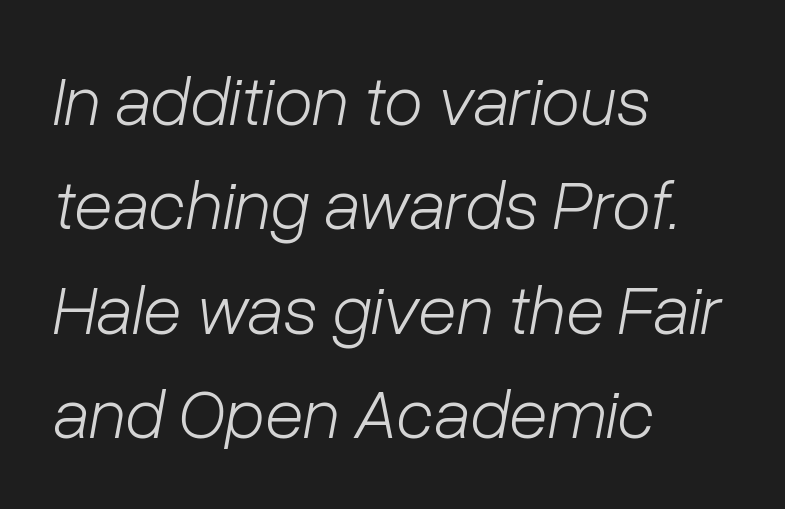
Q: Is the text bold? A: No.
Q: Is the text italic (slanted)? A: Yes, it leans right by about 10 degrees.
Q: Is the text underlined? A: No.
Q: How is the paragraph aligned? A: Left-aligned.
Q: Is the spacing between letters normal or unusually wide? A: Normal.
Q: Is the spacing between lines tight, normal or loose? A: Normal.
Q: Width (condensed, normal, or wide)? A: Normal.
Q: Stroke contrast? A: Low.
Q: x-height? A: Medium.
Q: Monospaced? A: No.
